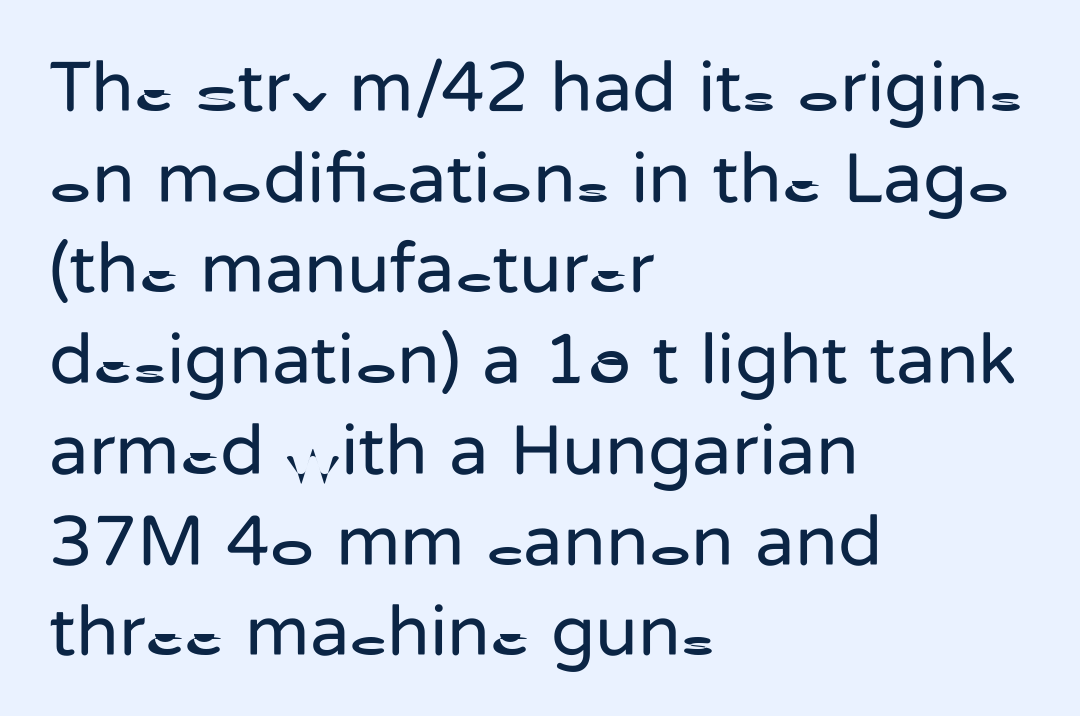
Leftover space on each line is placed entirely after the last word. The specimen reads as upright at a glance. Typographically, this falls in the sans-serif category. Words appear dense and cohesive because spacing is normal.
